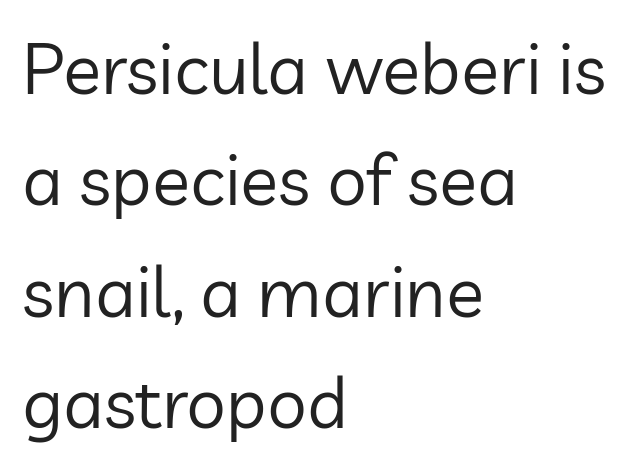
{"serif": "no", "italic": "no", "bold": "no", "weight": "regular", "width": "normal", "stroke_contrast": "low", "x_height": "medium", "monospaced": "no", "underline": "no", "align": "left", "line_spacing": "normal", "line_spacing_ratio": 1.57, "letter_spacing": "normal", "letter_spacing_em": 0.0, "glyph_px": 71}
